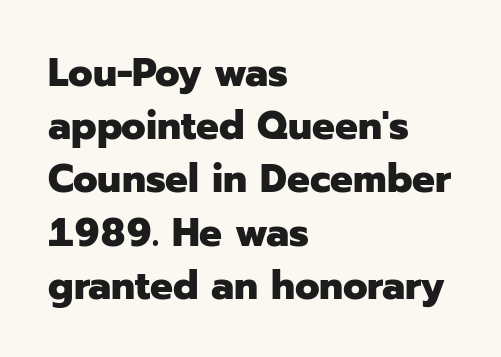
Q: Is the text bold? A: Yes.
Q: Is the text italic (slanted)? A: No, it is upright.
Q: Is the typeface a serif or a sans-serif typeface? A: Sans-serif.
Q: Is the text underlined? A: No.
Q: How is the paragraph aligned? A: Left-aligned.
Q: Is the spacing between letters normal or unusually wide? A: Normal.
Q: Is the spacing between lines tight, normal or loose? A: Normal.
Q: Width (condensed, normal, or wide)? A: Normal.
Q: Stroke contrast? A: Low.
Q: x-height? A: Medium.
Q: Monospaced? A: No.
